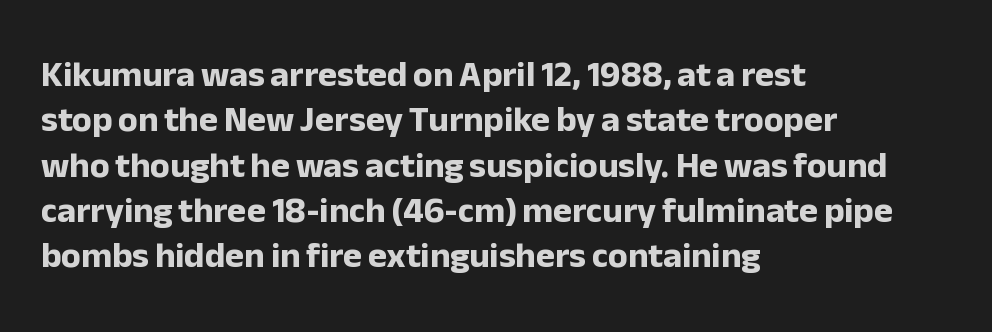
Think of a printed novel: that variable character pitch is what you see here. This rendering features lettering with no underline. Honestly, the row spacing looks completely unremarkable. Plenty of ink on the page — the face is bold.
